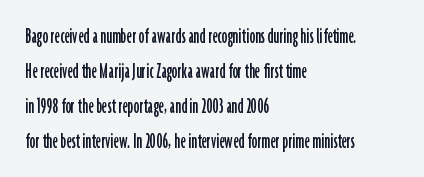
The image shows 23 px text type, upright; set left-aligned, normal line spacing (1.52x), normal letter spacing, not underlined.
